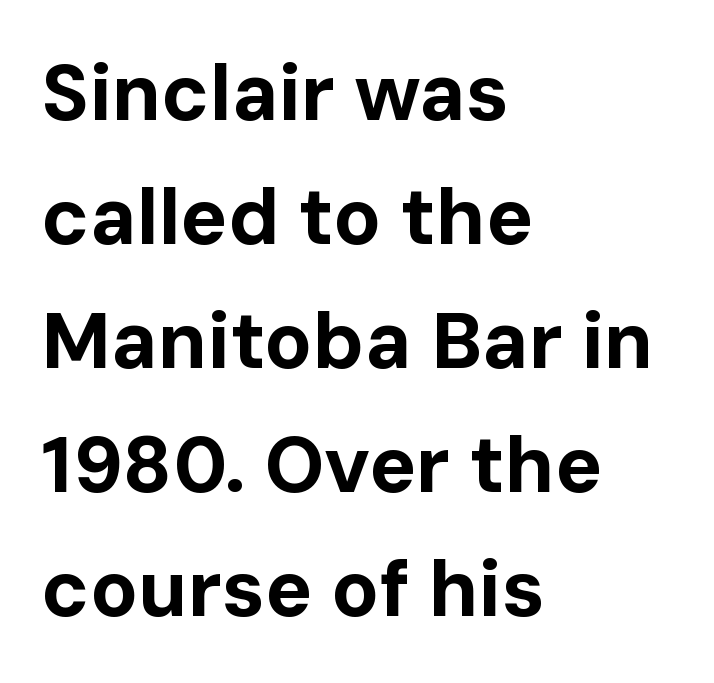
Q: Is the text bold? A: Yes.
Q: Is the text italic (slanted)? A: No, it is upright.
Q: Is the typeface a serif or a sans-serif typeface? A: Sans-serif.
Q: Is the text underlined? A: No.
Q: How is the paragraph aligned? A: Left-aligned.
Q: Is the spacing between letters normal or unusually wide? A: Normal.
Q: Is the spacing between lines tight, normal or loose? A: Normal.
Q: Width (condensed, normal, or wide)? A: Normal.
Q: Stroke contrast? A: Low.
Q: x-height? A: Medium.
Q: Monospaced? A: No.
